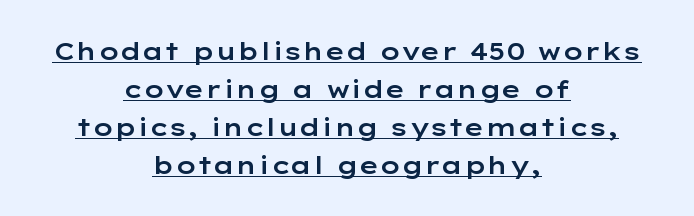
Q: Is the text italic (slanted)? A: No, it is upright.
Q: Is the text underlined? A: Yes.
Q: How is the paragraph aligned? A: Centered.
Q: Is the spacing between letters normal or unusually wide? A: Normal.
Q: Is the spacing between lines tight, normal or loose? A: Normal.
